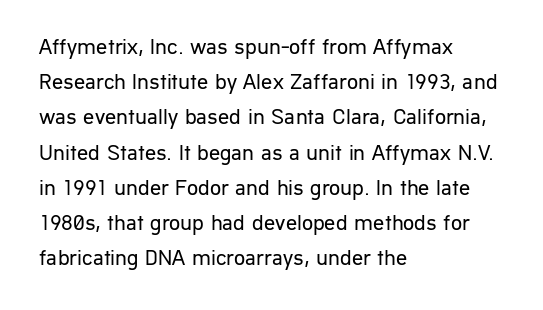
The image shows 22 px text type, upright; set left-aligned, normal line spacing (1.6x), normal letter spacing, not underlined.
